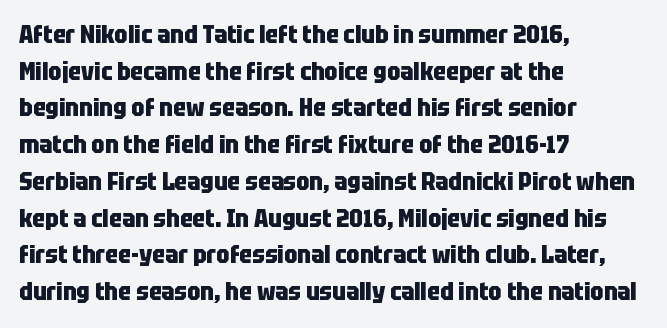
{"italic": "no", "bold": "yes", "underline": "no", "align": "left", "line_spacing": "normal", "line_spacing_ratio": 1.53, "letter_spacing": "normal", "letter_spacing_em": 0.0, "glyph_px": 24}
